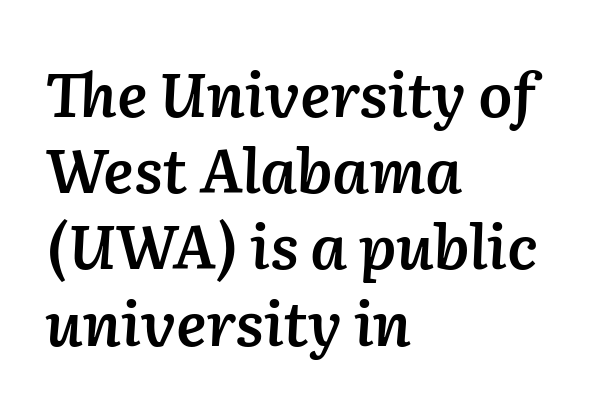
Students, observe: this is what conventionally led text looks like. Words float on clear page, feet unadorned. Spacing between characters is what you'd get straight out of the box. Yep, that's italic — everything's leaning.
